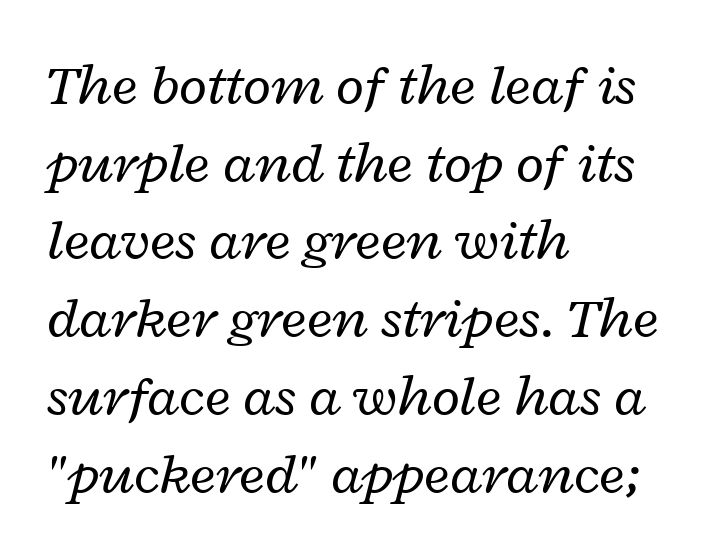
Whoever set this chose a conventional vertical rhythm. Vertical stems look standard width or narrower in stroke. Glance below the letters and you will spot only blank space. The face used here is proportionally spaced, like ordinary book or web type.
